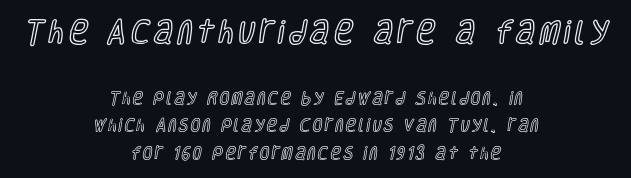
Line spacing here is loose. Size contrast runs from large at the top to small at the bottom. A centered setting, common on invitations and titles, is used for this passage. The passage shown is not underscored anywhere.
